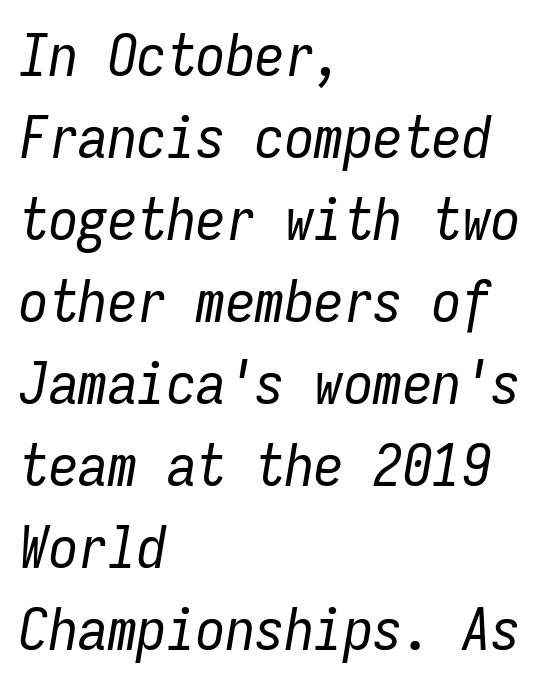
Every character here occupies the same horizontal width, giving the sample a typewriter-like rhythm. The strokes carry an ordinary text weight at most. No extra tracking has been applied to these lines. Descenders are the only things crossing below the line.
